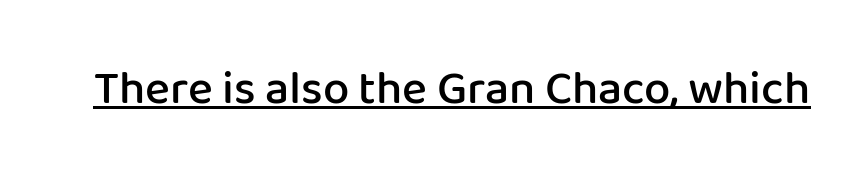
The image shows 47 px semibold sans-serif type, upright; set normal letter spacing, underlined; low stroke contrast and a medium x-height.
